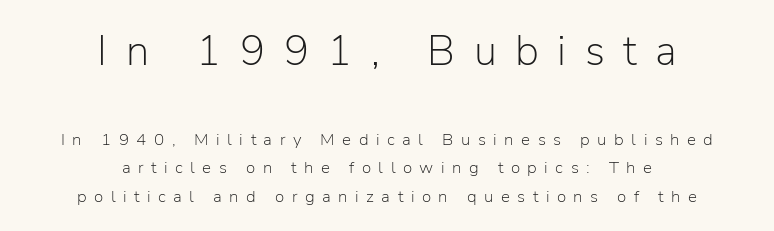
The image shows 42 px light sans-serif type, upright; set centered, normal line spacing (1.69x), unusually wide letter spacing (+0.44 em), not underlined; the first (top) block is 2.47x larger; low stroke contrast and a medium x-height.
